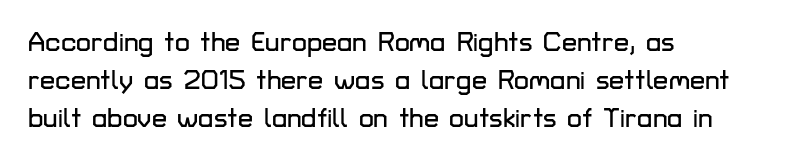
The ragged edge is on the right, which tells us the setting is flush left. Underline: absent. Does the leading feel generous? No, just average. The type is set solid horizontally, with unmodified tracking.
